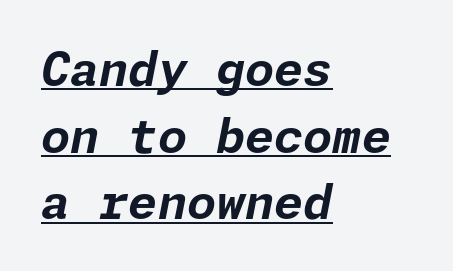
All the whitespace from short lines collects on the right. Standard letterfit; no display-style spreading of the glyphs. Emphasis-style slanted type is in use. The glyphs are accompanied by a horizontal stroke just below them.
